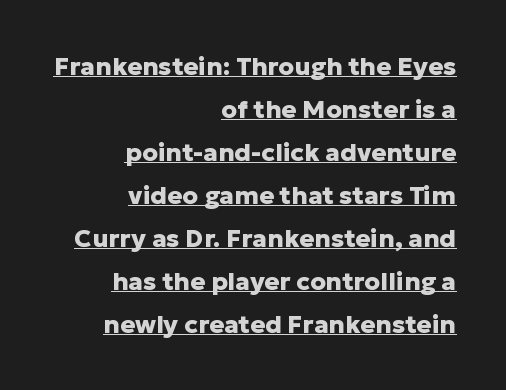
Q: Is the text bold? A: Yes.
Q: Is the text italic (slanted)? A: No, it is upright.
Q: Is the text underlined? A: Yes.
Q: How is the paragraph aligned? A: Right-aligned.
Q: Is the spacing between letters normal or unusually wide? A: Normal.
